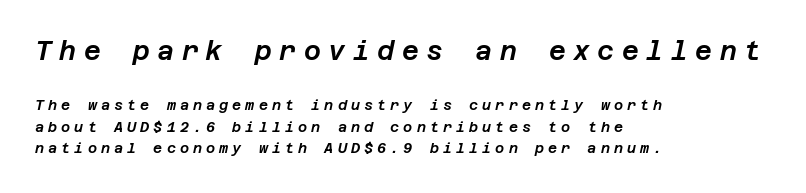
Q: Is the text italic (slanted)? A: Yes, it leans right by about 12 degrees.
Q: Is the text underlined? A: No.
Q: How is the paragraph aligned? A: Left-aligned.
Q: Is the spacing between letters normal or unusually wide? A: Unusually wide.
Q: Is the spacing between lines tight, normal or loose? A: Normal.
Q: Which block of text is set in a larger size, the first (top) or the second (bottom)? A: The first (top) one.
